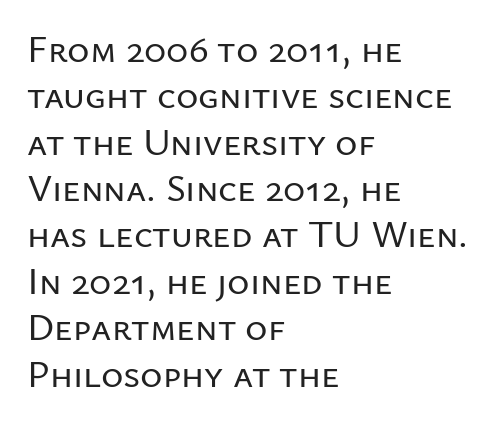
{"serif": "no", "italic": "no", "width": "normal", "stroke_contrast": "low", "x_height": "medium", "monospaced": "no", "underline": "no", "align": "left", "line_spacing_ratio": 1.22, "letter_spacing": "normal", "letter_spacing_em": 0.0, "glyph_px": 38}
